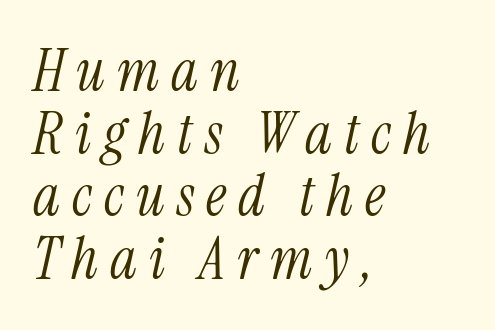
The image shows 57 px light, condensed serif type, italic (leaning right); set left-aligned, tight line spacing (1.1x), unusually wide letter spacing (+0.21 em), not underlined; medium stroke contrast and a medium x-height.
